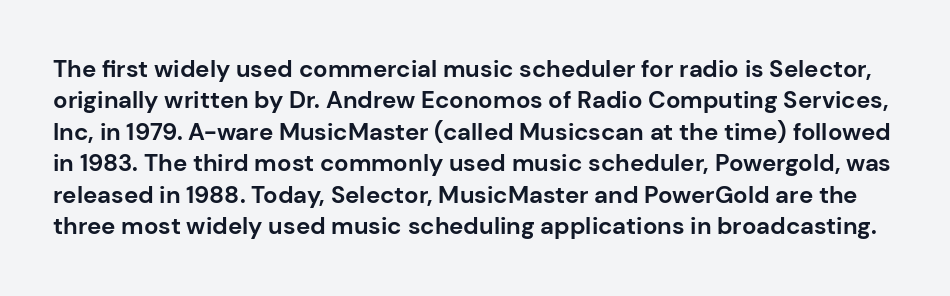
The image shows 24 px bold type, upright; set normal line spacing (1.31x), normal letter spacing, not underlined.
